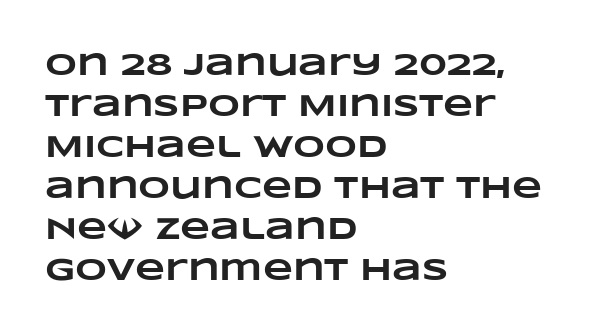
Q: Is the text bold? A: Yes.
Q: Is the text underlined? A: No.
Q: How is the paragraph aligned? A: Left-aligned.
Q: Is the spacing between letters normal or unusually wide? A: Normal.
Q: Is the spacing between lines tight, normal or loose? A: Normal.
Q: Width (condensed, normal, or wide)? A: Wide.
Q: Stroke contrast? A: Low.
Q: x-height? A: Large.
Q: Monospaced? A: No.
